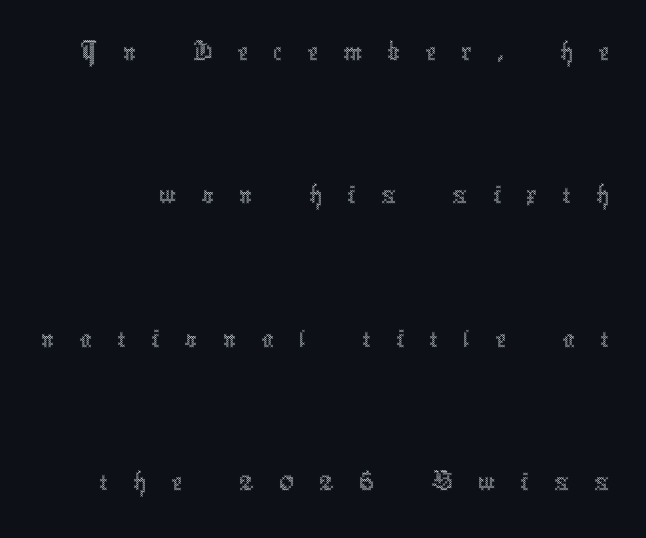
The rendering uses natural spacing where letterforms have individual widths. This is the regular roman posture of the typeface. The gaps between neighbouring characters are conspicuously large. Airy leading. No word sits above an underline. Compared with a typical body face, this is equally light or lighter still.
